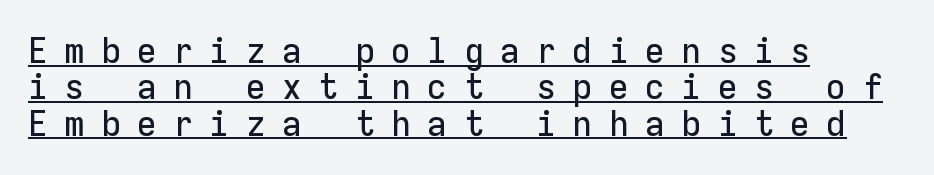
{"serif": "no", "italic": "no", "width": "normal", "stroke_contrast": "low", "x_height": "medium", "monospaced": "yes", "underline": "yes", "align": "left", "line_spacing": "tight", "line_spacing_ratio": 1.01, "letter_spacing": "wide", "letter_spacing_em": 0.46, "glyph_px": 36}
